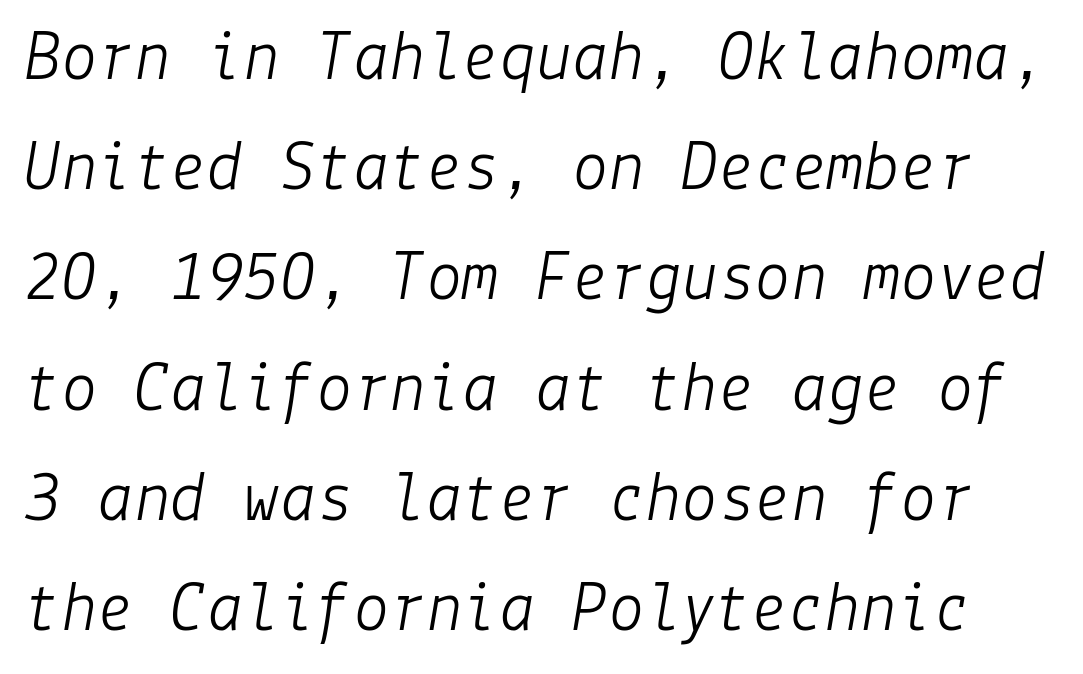
{"italic": "yes", "lean": "right", "slant_degrees": 9, "bold": "no", "weight": "light", "width": "normal", "stroke_contrast": "low", "x_height": "medium", "underline": "no", "line_spacing": "normal", "line_spacing_ratio": 1.51, "letter_spacing": "normal", "letter_spacing_em": 0.0, "glyph_px": 73}
